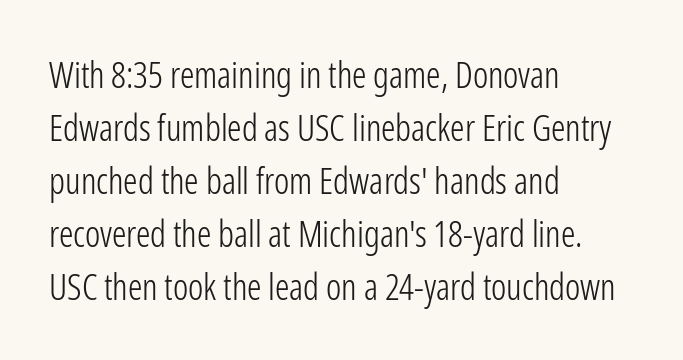
{"serif": "no", "italic": "no", "bold": "no", "weight": "light", "width": "condensed", "stroke_contrast": "low", "x_height": "medium", "monospaced": "no", "underline": "no", "align": "left", "line_spacing": "normal", "line_spacing_ratio": 1.47, "letter_spacing": "normal", "letter_spacing_em": 0.0, "glyph_px": 36}
